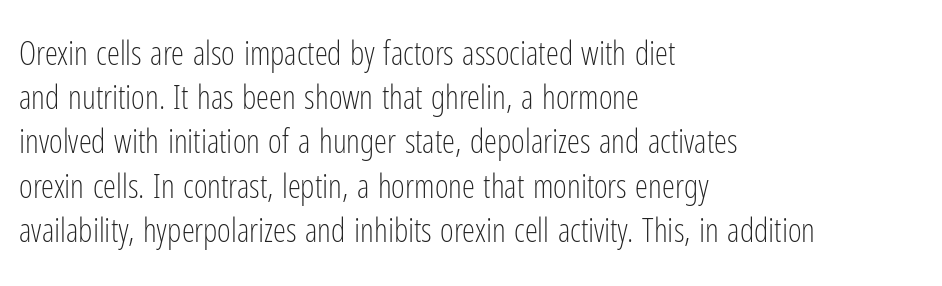
Q: Is the text bold? A: No.
Q: Is the text italic (slanted)? A: No, it is upright.
Q: Is the typeface a serif or a sans-serif typeface? A: Sans-serif.
Q: Is the text underlined? A: No.
Q: How is the paragraph aligned? A: Left-aligned.
Q: Is the spacing between letters normal or unusually wide? A: Normal.
Q: Is the spacing between lines tight, normal or loose? A: Normal.
Q: Width (condensed, normal, or wide)? A: Condensed.
Q: Stroke contrast? A: Low.
Q: x-height? A: Medium.
Q: Monospaced? A: No.
